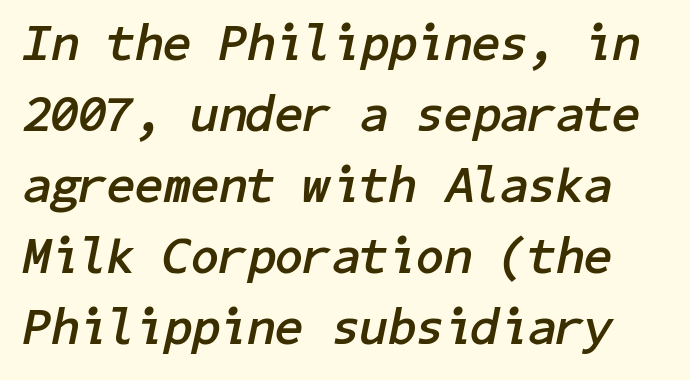
Q: Is the text bold? A: Yes.
Q: Is the text italic (slanted)? A: Yes, it leans right by about 11 degrees.
Q: Is the text underlined? A: No.
Q: Is the spacing between letters normal or unusually wide? A: Normal.
Q: Is the spacing between lines tight, normal or loose? A: Normal.
Q: Width (condensed, normal, or wide)? A: Normal.
Q: Stroke contrast? A: Low.
Q: x-height? A: Medium.
